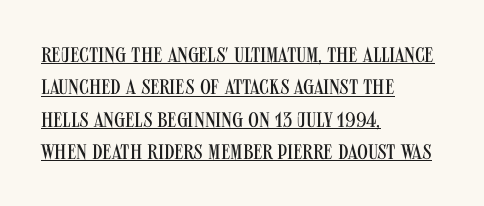
This is underlined copy, the kind a proofreader might mark for attention. The characters are drawn with everyday or finer stroke widths. What stands out about the letter spacing? Nothing — it is the standard amount. These lines sit exactly where default settings would place them. The ragged edge is on the right, which tells us the setting is flush left. Posture: upright roman.
